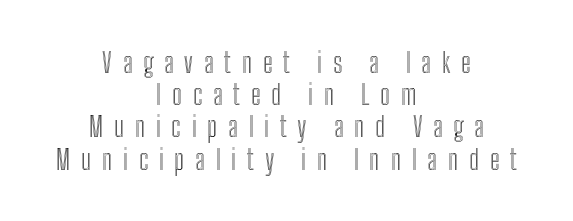
Decoration check: the copy has no underline. No italicization has been applied; the sample stays upright. A typesetter would call this heavily tracked-out type. You could not count columns in this text — the font is proportionally spaced.
